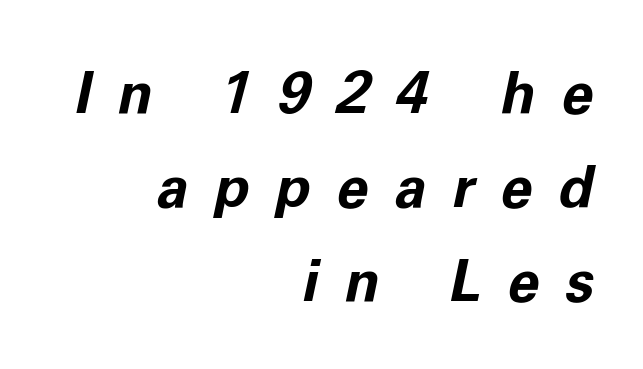
Does the lettering tilt? It does — this is italic. You could not count columns in this text — the font is proportionally spaced. The rendering anchors every line to the right-hand side. The words here are not underlined. Leading: standard. The horizontal fit of the characters is loose and conspicuously gappy.
